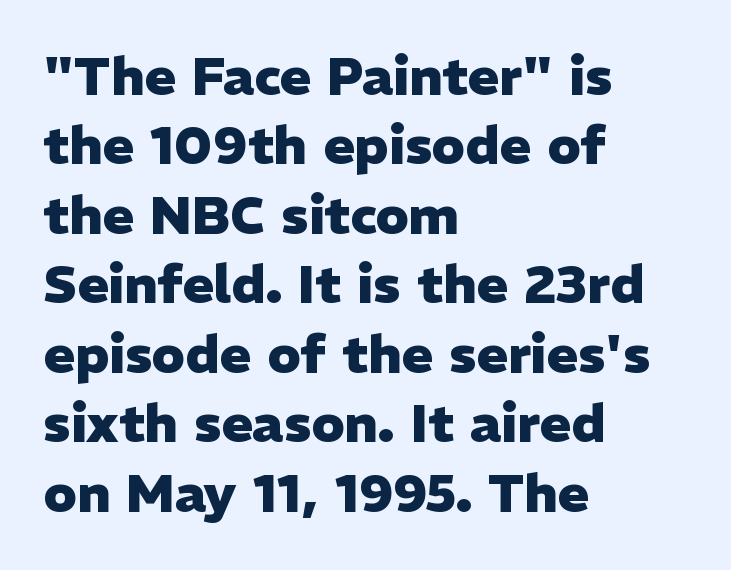
Vertical spacing — default. Character widths vary here, with narrow letters taking less room than wide ones. The axis of the letterforms is exactly vertical. On the weight axis this lands at bold, roughly 700. Spacing between characters is what you'd get straight out of the box. Layout note: lines flush left.
